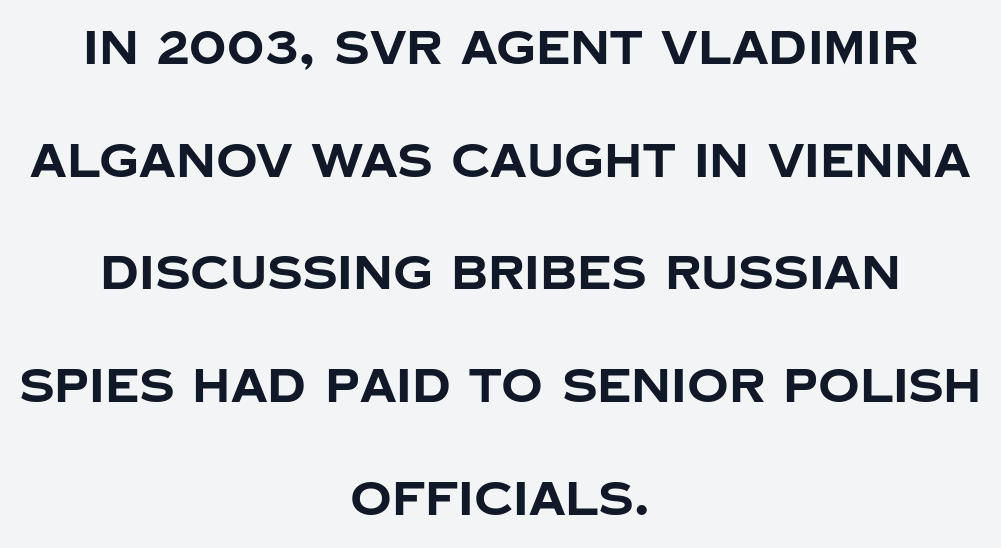
Font category for this specimen: sans-serif. Airy leading. Plenty of ink on the page — the face is bold. The letters advance in unequal steps, a hallmark of proportional type. Type without underlining. These lines stack symmetrically, like a column narrowing and widening about its center.
